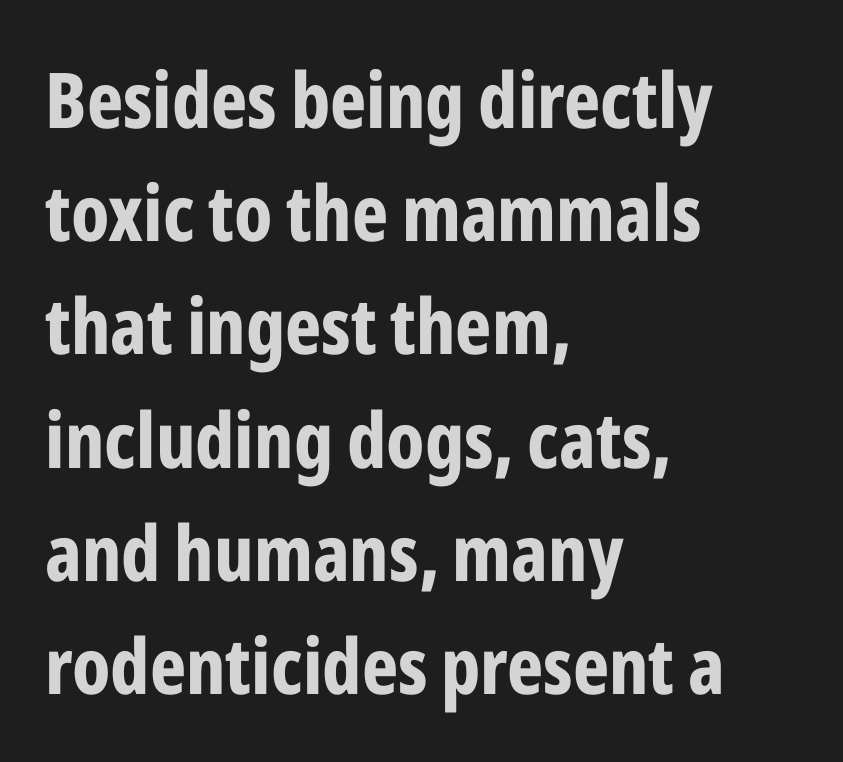
Q: Is the text bold? A: Yes.
Q: Is the text italic (slanted)? A: No, it is upright.
Q: Is the typeface a serif or a sans-serif typeface? A: Sans-serif.
Q: Is the text underlined? A: No.
Q: How is the paragraph aligned? A: Left-aligned.
Q: Is the spacing between letters normal or unusually wide? A: Normal.
Q: Is the spacing between lines tight, normal or loose? A: Normal.
Q: Width (condensed, normal, or wide)? A: Condensed.
Q: Stroke contrast? A: Low.
Q: x-height? A: Medium.
Q: Monospaced? A: No.
